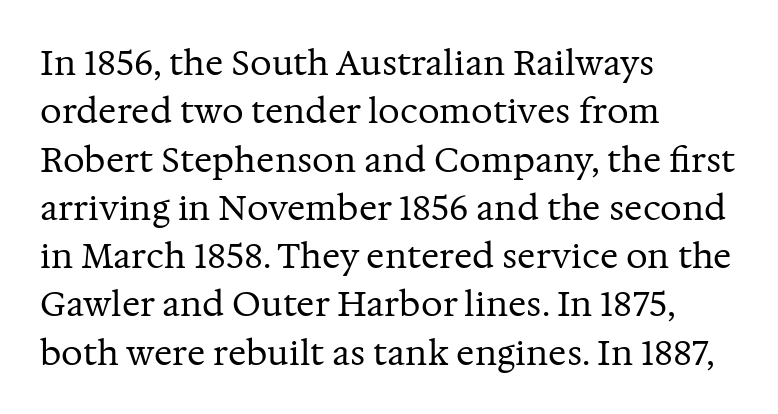
Q: Is the text bold? A: No.
Q: Is the text italic (slanted)? A: No, it is upright.
Q: Is the typeface a serif or a sans-serif typeface? A: Serif.
Q: Is the text underlined? A: No.
Q: How is the paragraph aligned? A: Left-aligned.
Q: Is the spacing between letters normal or unusually wide? A: Normal.
Q: Is the spacing between lines tight, normal or loose? A: Normal.
Q: Width (condensed, normal, or wide)? A: Normal.
Q: Stroke contrast? A: Medium.
Q: x-height? A: Medium.
Q: Monospaced? A: No.
